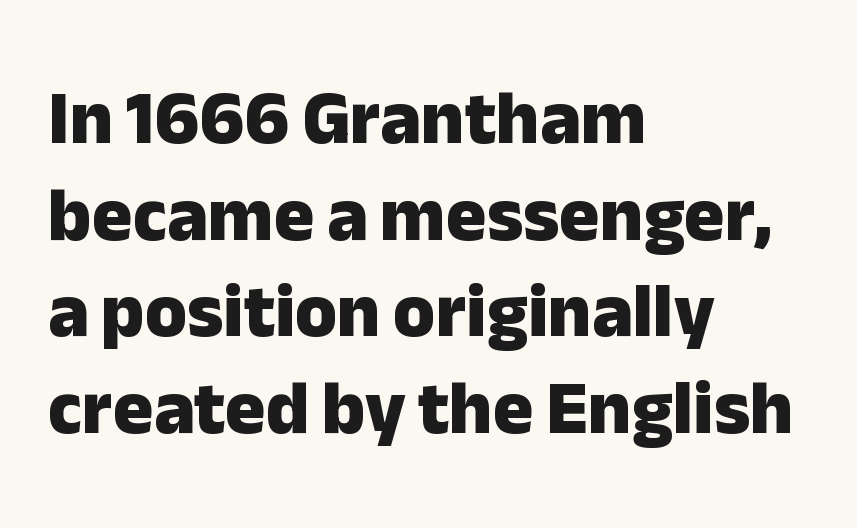
The image shows 76 px heavy sans-serif type, upright; set left-aligned, normal line spacing (1.27x), normal letter spacing, not underlined; low stroke contrast and a medium x-height.
